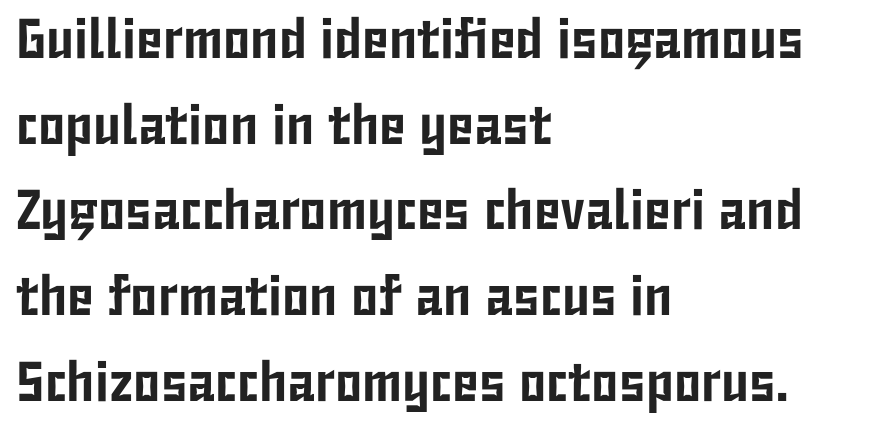
These lines are composed in type without serifs. Summary of vertical rhythm: regular, with standard interline spacing. Compared with typical body copy, the letter spacing here is the same. Upright lettering throughout. A typesetter would call this proportional, since set widths differ per character. Decoration check: the copy has no underline.
